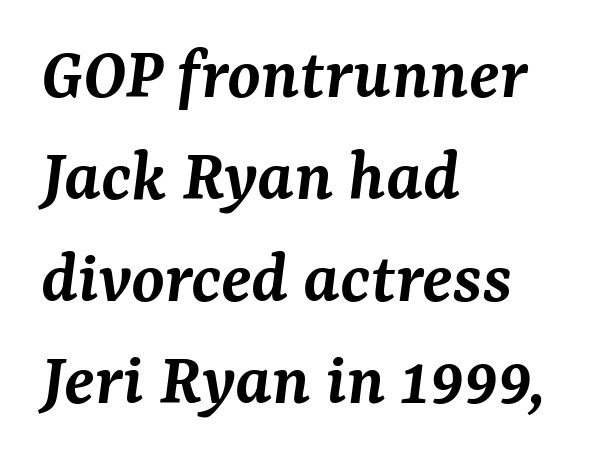
{"serif": "yes", "italic": "yes", "lean": "right", "slant_degrees": 7, "bold": "semi", "weight": "semibold", "width": "normal", "stroke_contrast": "medium", "x_height": "medium", "monospaced": "no", "underline": "no", "align": "left", "line_spacing": "normal", "line_spacing_ratio": 1.34, "letter_spacing": "normal", "letter_spacing_em": 0.0, "glyph_px": 76}
